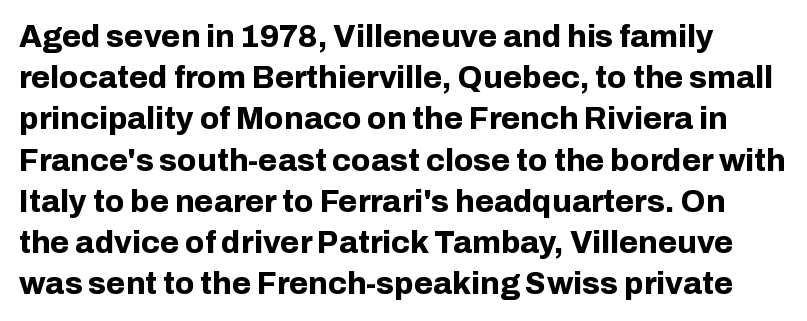
The horizontal fit of the characters is conventional and even. Nope, not italic — everything's standing straight. Typesetter's note: full bold, strokes at maximum text heaviness. The letters advance in unequal steps, a hallmark of proportional type. Any mark beneath the type? The region is blank. A typesetter would label this face a sans.
